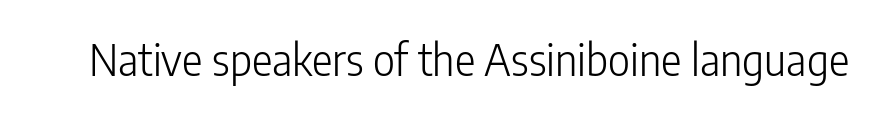
Q: Is the text bold? A: No.
Q: Is the text italic (slanted)? A: No, it is upright.
Q: Is the typeface a serif or a sans-serif typeface? A: Sans-serif.
Q: Is the text underlined? A: No.
Q: Is the spacing between letters normal or unusually wide? A: Normal.
Q: Width (condensed, normal, or wide)? A: Condensed.
Q: Stroke contrast? A: Low.
Q: x-height? A: Medium.
Q: Monospaced? A: No.
